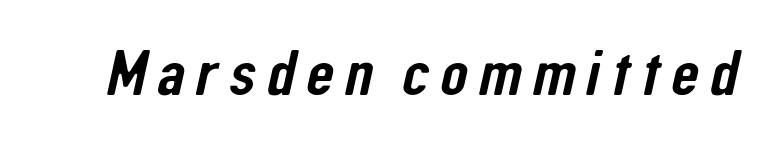
Q: Is the typeface a serif or a sans-serif typeface? A: Sans-serif.
Q: Is the text underlined? A: No.
Q: Width (condensed, normal, or wide)? A: Condensed.
Q: Stroke contrast? A: Low.
Q: x-height? A: Medium.
Q: Monospaced? A: No.
